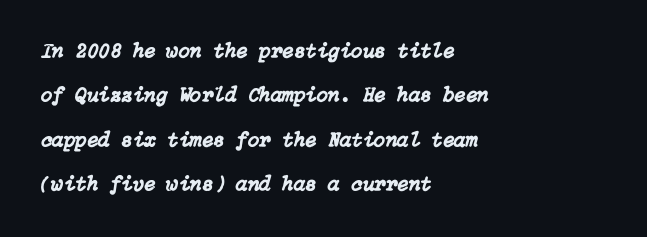
The image shows 21 px text type, italic (leaning right); set left-aligned, loose line spacing (2.11x), normal letter spacing, not underlined.
